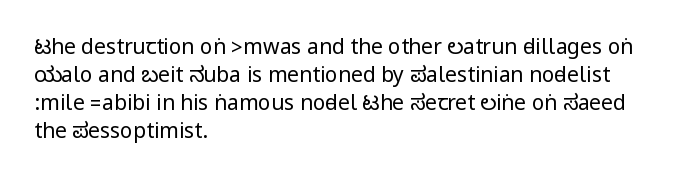
The image shows 21 px text type, upright; set left-aligned, normal line spacing (1.34x), normal letter spacing, not underlined.
